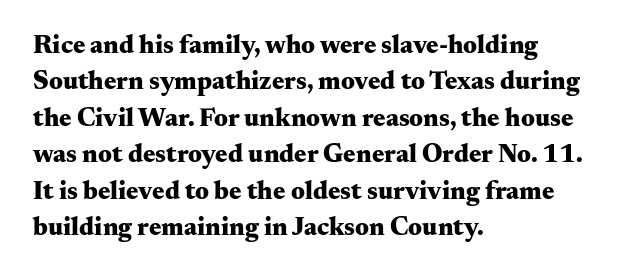
Characters remain perfectly vertical along every line. The passage is arranged the way most books set body copy — flush left. These lines sit exactly where default settings would place them. Nobody touched the tracking dial on this one. Descender tails drop into unmarked territory. Is the type bold? Yes — the strokes are clearly thick and heavy.
